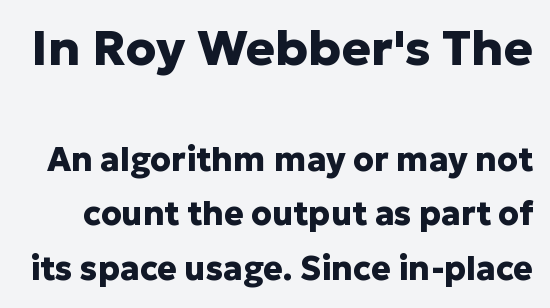
Upright lettering throughout. Does the bottom block carry the larger type? No, the top block does. Grotesque or geometric, the face here clearly has no serifs. Proportional: the letters do not fall into vertical columns. Interline gaps are of average width in this sample. Any mark beneath the type? The region is blank.
